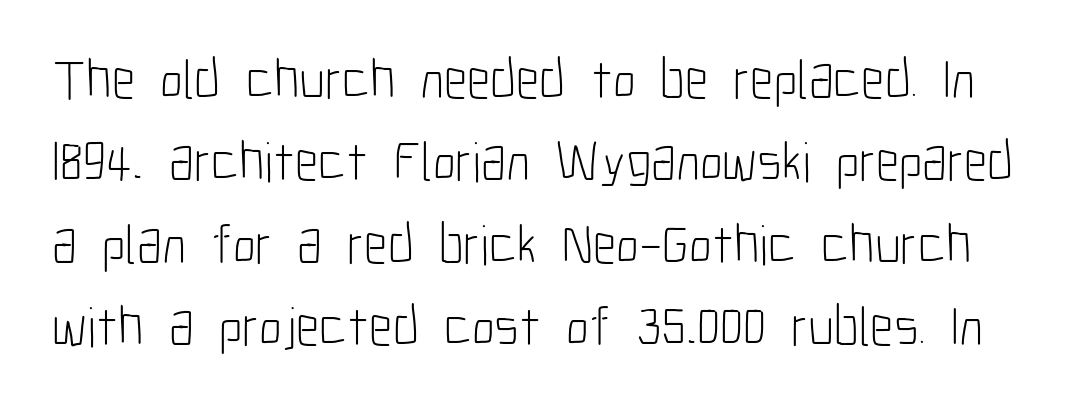
{"serif": "no", "italic": "no", "bold": "no", "weight": "light", "width": "condensed", "stroke_contrast": "low", "x_height": "medium", "monospaced": "no", "underline": "no", "line_spacing": "normal", "line_spacing_ratio": 1.47, "letter_spacing": "normal", "letter_spacing_em": 0.0, "glyph_px": 56}
